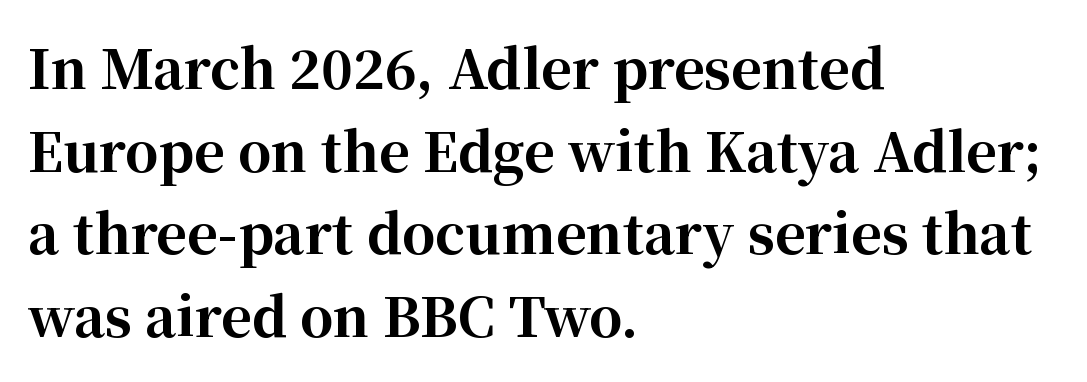
{"serif": "yes", "italic": "no", "bold": "yes", "weight": "bold", "width": "normal", "stroke_contrast": "high", "x_height": "medium", "monospaced": "no", "underline": "no", "align": "left", "line_spacing": "normal", "line_spacing_ratio": 1.56, "letter_spacing": "normal", "letter_spacing_em": 0.0, "glyph_px": 53}
